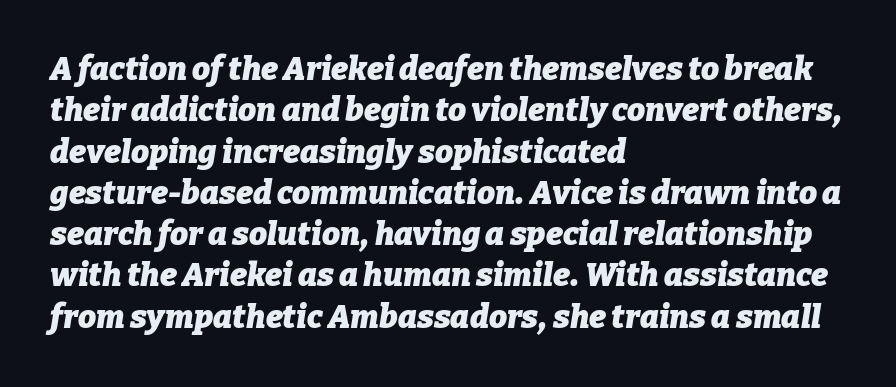
{"italic": "yes", "lean": "right", "slant_degrees": 9, "bold": "yes", "weight": "heavy", "width": "normal", "stroke_contrast": "low", "x_height": "medium", "monospaced": "no", "underline": "no", "align": "left", "line_spacing": "normal", "line_spacing_ratio": 1.29, "letter_spacing": "normal", "letter_spacing_em": 0.0, "glyph_px": 32}
